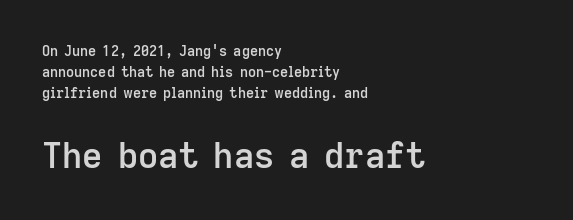
The image shows 35 px semibold sans-serif type, upright; set left-aligned, normal line spacing (1.49x), normal letter spacing, not underlined; the second (bottom) block is 2.5x larger; low stroke contrast and a medium x-height.
